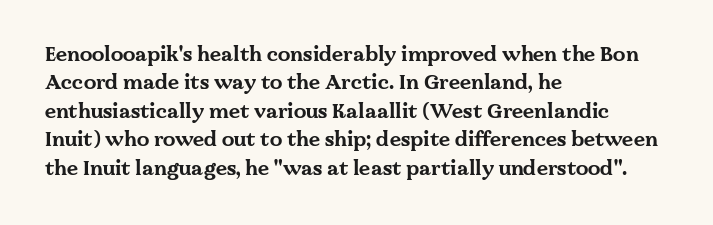
Has an underline been added? It has not. Here the glyphs are tracked normally, forming tight word shapes. Compared with typical paragraphs, the rows here are spaced about the same. The characters look thick and weighty, a clear bold.
